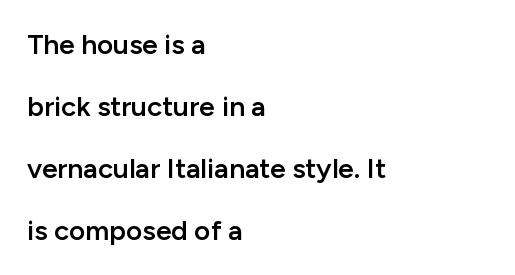
Q: Is the text bold? A: Semi-bold.
Q: Is the text italic (slanted)? A: No, it is upright.
Q: Is the typeface a serif or a sans-serif typeface? A: Sans-serif.
Q: Is the text underlined? A: No.
Q: How is the paragraph aligned? A: Left-aligned.
Q: Is the spacing between letters normal or unusually wide? A: Normal.
Q: Is the spacing between lines tight, normal or loose? A: Loose.
Q: Width (condensed, normal, or wide)? A: Normal.
Q: Stroke contrast? A: Low.
Q: x-height? A: Medium.
Q: Monospaced? A: No.
